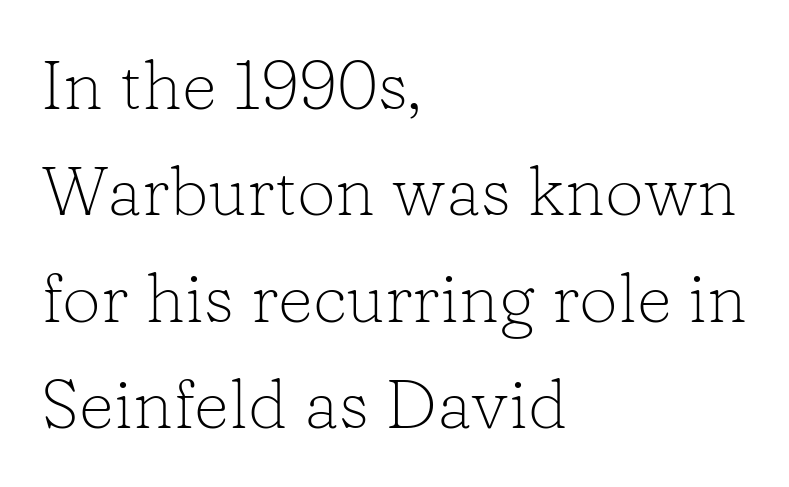
The image shows 69 px light serif type, upright; set left-aligned, normal line spacing (1.54x), normal letter spacing, not underlined; low stroke contrast and a medium x-height.
